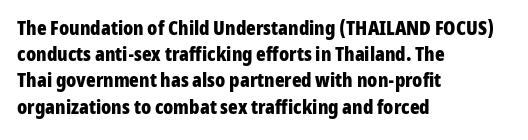
The image shows 20 px bold type, upright; set left-aligned, normal line spacing (1.31x), normal letter spacing, not underlined.
